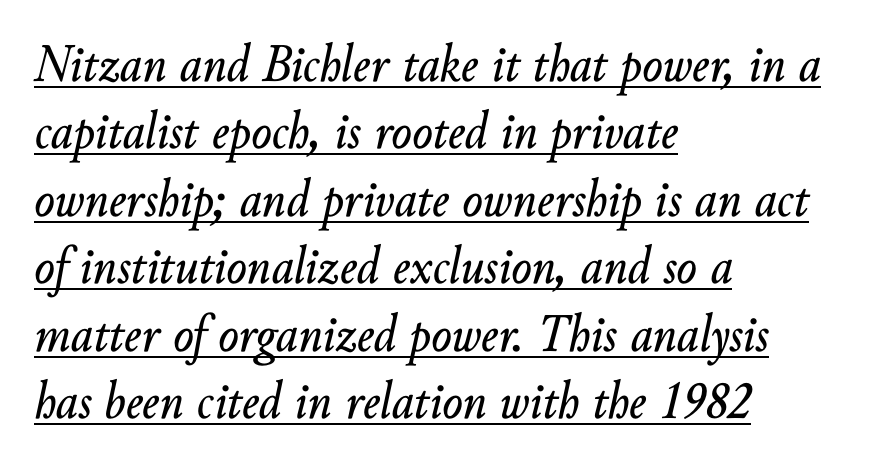
The image shows 54 px text type, italic (leaning right); set left-aligned, normal line spacing (1.25x), normal letter spacing, underlined; low stroke contrast and a small x-height.
